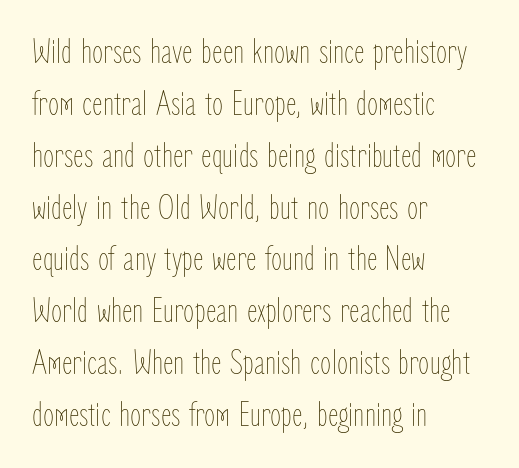
{"italic": "no", "bold": "no", "weight": "thin", "width": "condensed", "stroke_contrast": "low", "x_height": "medium", "monospaced": "no", "underline": "no", "align": "left", "line_spacing": "normal", "line_spacing_ratio": 1.44, "letter_spacing": "normal", "letter_spacing_em": 0.0, "glyph_px": 36}
